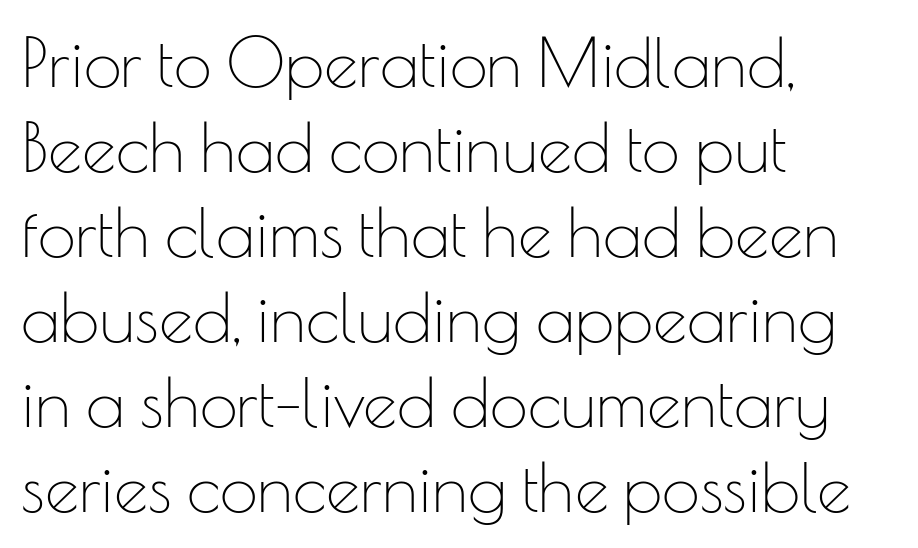
Q: Is the text bold? A: No.
Q: Is the text italic (slanted)? A: No, it is upright.
Q: Is the typeface a serif or a sans-serif typeface? A: Sans-serif.
Q: Is the text underlined? A: No.
Q: How is the paragraph aligned? A: Left-aligned.
Q: Is the spacing between letters normal or unusually wide? A: Normal.
Q: Is the spacing between lines tight, normal or loose? A: Normal.
Q: Width (condensed, normal, or wide)? A: Normal.
Q: Stroke contrast? A: Low.
Q: x-height? A: Small.
Q: Monospaced? A: No.
